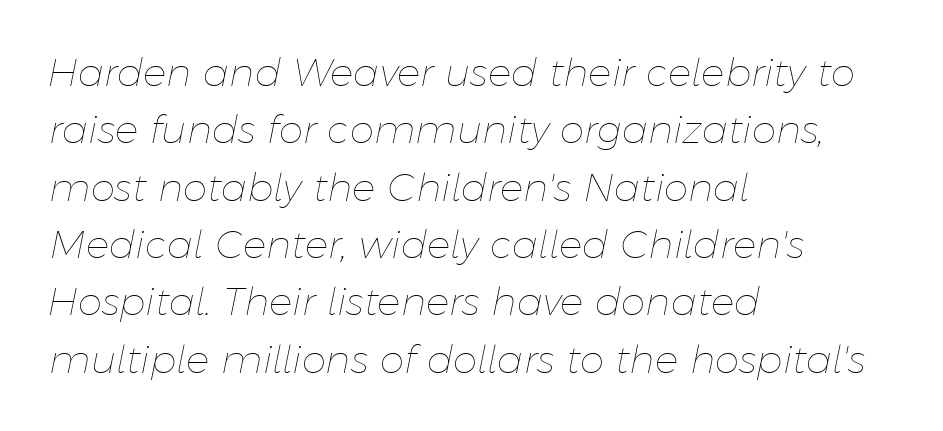
The image shows 39 px thin type, italic (leaning right); set left-aligned, normal line spacing (1.47x), normal letter spacing, not underlined; low stroke contrast and a medium x-height.
